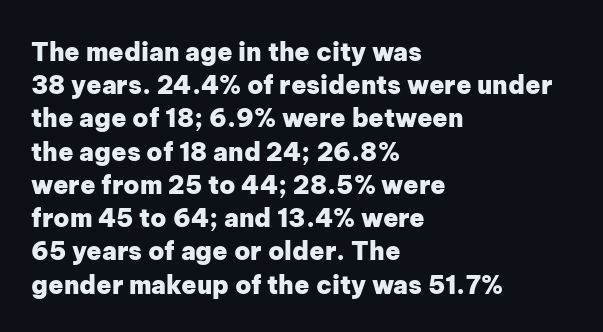
The image shows 25 px bold type, upright; set left-aligned, normal line spacing (1.33x), normal letter spacing, not underlined.
